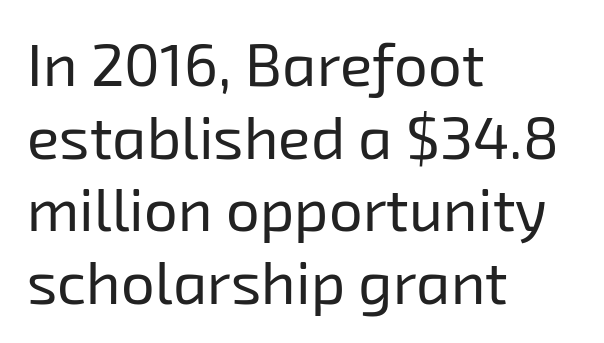
The image shows 60 px regular-weight sans-serif type; set left-aligned, line spacing 1.21x, normal letter spacing, not underlined; low stroke contrast and a medium x-height.
